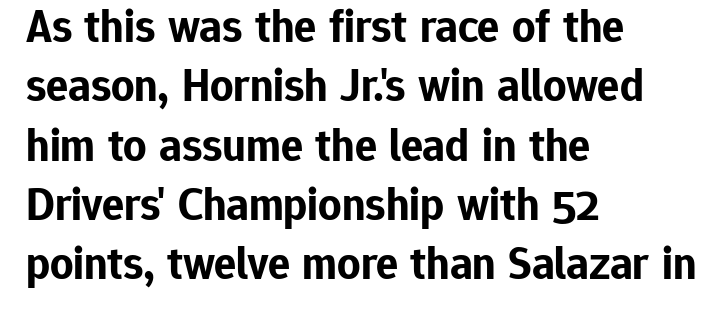
Plenty of ink on the page — the face is bold. Is there much room between lines? A standard amount, neither cramped nor airy. Horizontally, the lines are justified to the leading edge only. Ordinary non-slanted type is in use. The glyphs are unaccompanied by any horizontal stroke below them.
